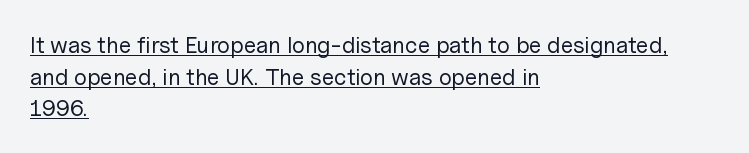
Q: Is the text bold? A: No.
Q: Is the text italic (slanted)? A: No, it is upright.
Q: Is the text underlined? A: Yes.
Q: How is the paragraph aligned? A: Left-aligned.
Q: Is the spacing between letters normal or unusually wide? A: Normal.
Q: Is the spacing between lines tight, normal or loose? A: Normal.
